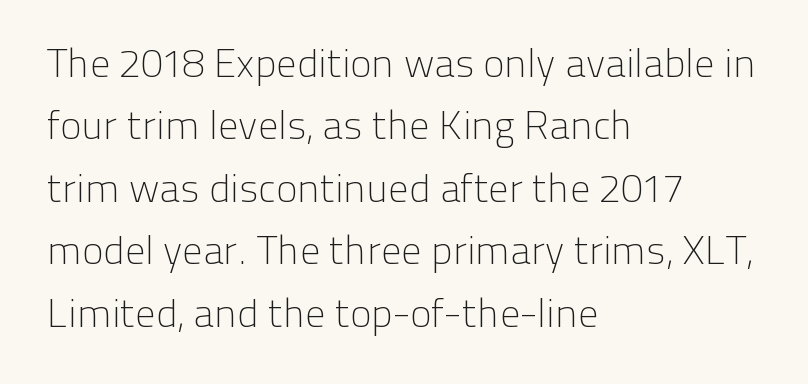
The image shows 40 px light sans-serif type, upright; set left-aligned, normal line spacing (1.56x), normal letter spacing, not underlined; low stroke contrast and a medium x-height.
